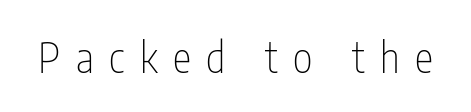
{"serif": "no", "italic": "no", "bold": "no", "weight": "thin", "width": "condensed", "stroke_contrast": "low", "x_height": "medium", "monospaced": "no", "underline": "no", "letter_spacing": "wide", "letter_spacing_em": 0.37, "glyph_px": 42}
